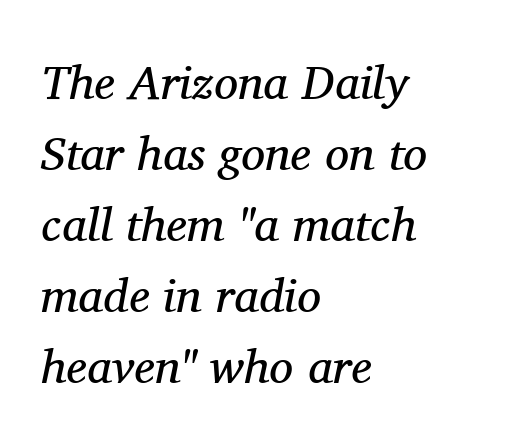
The image shows 48 px regular-weight serif type, italic (leaning right); set left-aligned, normal line spacing (1.48x), normal letter spacing, not underlined; medium stroke contrast and a medium x-height.
